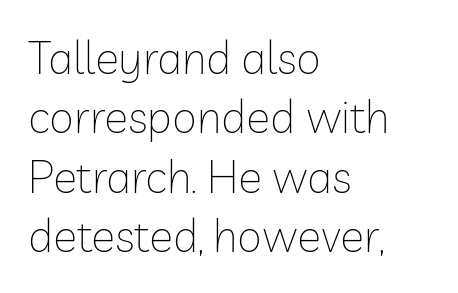
{"serif": "no", "italic": "no", "bold": "no", "weight": "thin", "width": "normal", "stroke_contrast": "low", "x_height": "medium", "monospaced": "no", "underline": "no", "align": "left", "line_spacing": "normal", "line_spacing_ratio": 1.32, "letter_spacing": "normal", "letter_spacing_em": 0.0, "glyph_px": 45}
